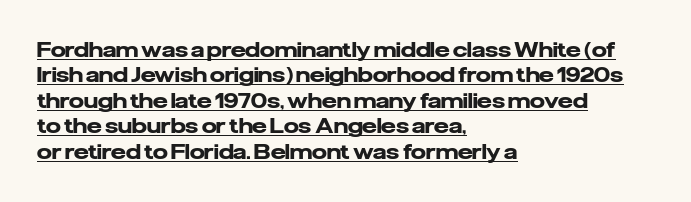
The image shows 21 px bold type, upright; set left-aligned, line spacing 1.21x, normal letter spacing, underlined.
